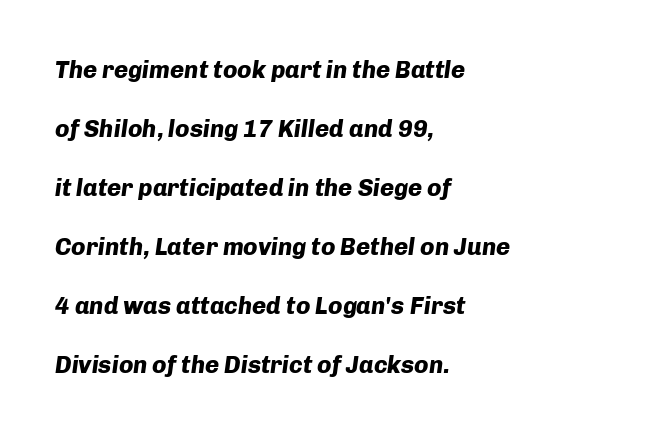
{"italic": "yes", "lean": "right", "slant_degrees": 8, "bold": "yes", "underline": "no", "align": "left", "line_spacing": "loose", "line_spacing_ratio": 2.46, "letter_spacing": "normal", "letter_spacing_em": 0.0, "glyph_px": 24}
